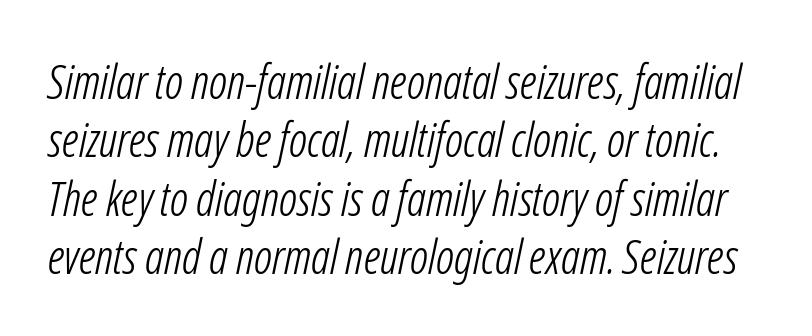
The image shows 47 px light, condensed type, italic (leaning right); set line spacing 1.24x, normal letter spacing, not underlined; low stroke contrast and a medium x-height.
